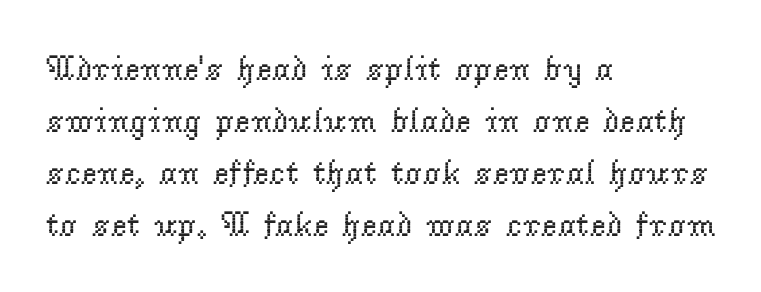
Q: Is the text bold? A: No.
Q: Is the text italic (slanted)? A: No, it is upright.
Q: Is the typeface a serif or a sans-serif typeface? A: Serif.
Q: Is the text underlined? A: No.
Q: How is the paragraph aligned? A: Left-aligned.
Q: Is the spacing between letters normal or unusually wide? A: Normal.
Q: Is the spacing between lines tight, normal or loose? A: Normal.
Q: Width (condensed, normal, or wide)? A: Normal.
Q: Stroke contrast? A: Low.
Q: x-height? A: Small.
Q: Monospaced? A: No.
